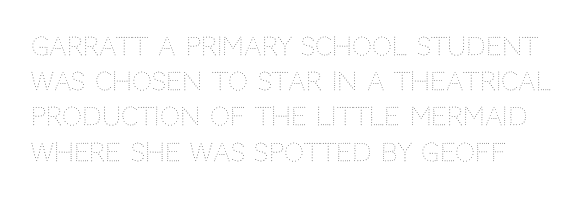
{"italic": "no", "bold": "no", "underline": "no", "line_spacing": "normal", "line_spacing_ratio": 1.41, "letter_spacing": "normal", "letter_spacing_em": 0.0, "glyph_px": 25}
